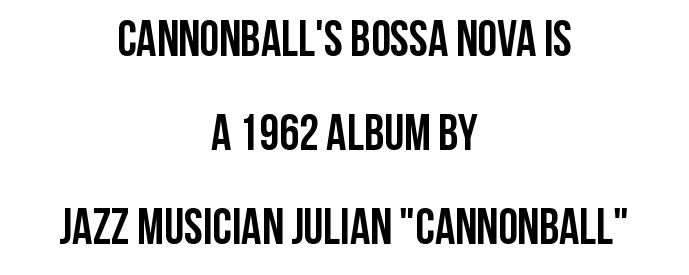
Q: Is the text bold? A: Yes.
Q: Is the text italic (slanted)? A: No, it is upright.
Q: Is the typeface a serif or a sans-serif typeface? A: Sans-serif.
Q: Is the text underlined? A: No.
Q: How is the paragraph aligned? A: Centered.
Q: Is the spacing between letters normal or unusually wide? A: Normal.
Q: Width (condensed, normal, or wide)? A: Condensed.
Q: Stroke contrast? A: Low.
Q: x-height? A: Large.
Q: Monospaced? A: No.
